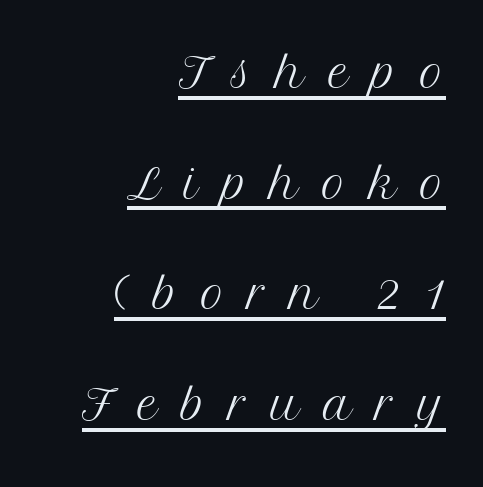
The image shows 64 px light serif type; set right-aligned, line spacing 1.73x, unusually wide letter spacing (+0.37 em), underlined; medium stroke contrast and a medium x-height.
